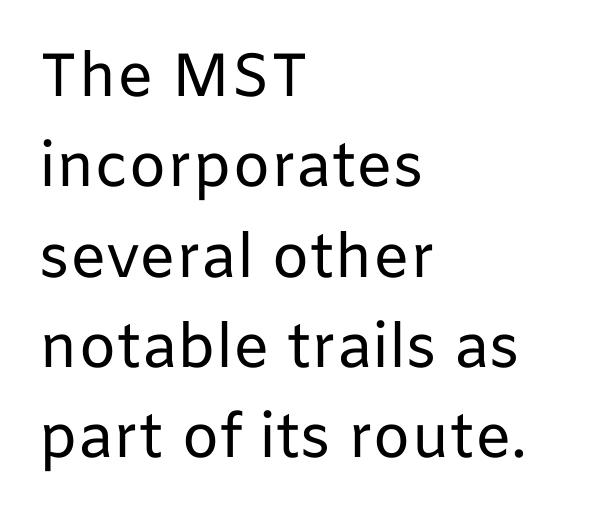
Q: Is the text bold? A: No.
Q: Is the text italic (slanted)? A: No, it is upright.
Q: Is the typeface a serif or a sans-serif typeface? A: Sans-serif.
Q: Is the text underlined? A: No.
Q: How is the paragraph aligned? A: Left-aligned.
Q: Is the spacing between letters normal or unusually wide? A: Normal.
Q: Is the spacing between lines tight, normal or loose? A: Normal.
Q: Width (condensed, normal, or wide)? A: Normal.
Q: Stroke contrast? A: Low.
Q: x-height? A: Medium.
Q: Monospaced? A: No.
